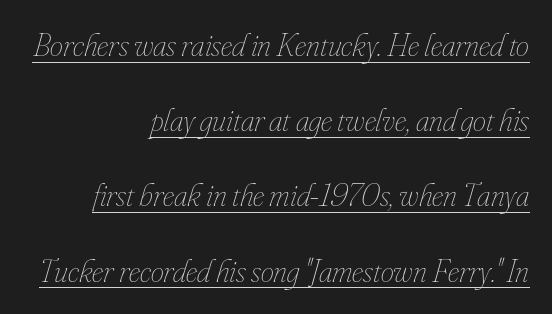
The image shows 33 px thin, condensed type, italic (leaning right); set right-aligned, loose line spacing (2.28x), normal letter spacing, underlined; low stroke contrast and a small x-height.
